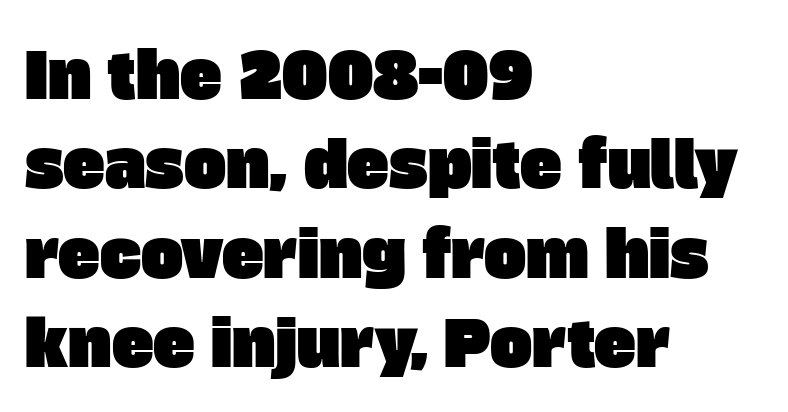
Q: Is the typeface a serif or a sans-serif typeface? A: Sans-serif.
Q: Is the text underlined? A: No.
Q: How is the paragraph aligned? A: Left-aligned.
Q: Is the spacing between letters normal or unusually wide? A: Normal.
Q: Is the spacing between lines tight, normal or loose? A: Normal.
Q: Width (condensed, normal, or wide)? A: Normal.
Q: Stroke contrast? A: Low.
Q: x-height? A: Large.
Q: Monospaced? A: No.
